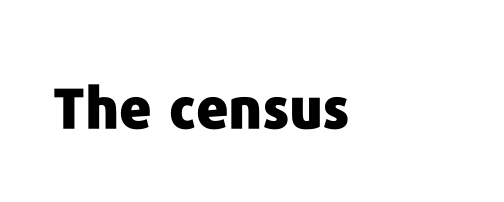
{"serif": "no", "italic": "no", "bold": "yes", "weight": "heavy", "width": "normal", "stroke_contrast": "low", "x_height": "medium", "monospaced": "no", "underline": "no", "align": "left", "letter_spacing": "normal", "letter_spacing_em": 0.0, "glyph_px": 56}
